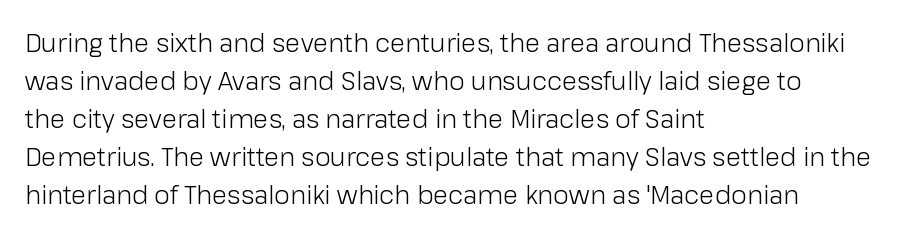
The image shows 25 px text type, upright; set left-aligned, normal line spacing (1.52x), normal letter spacing, not underlined.
